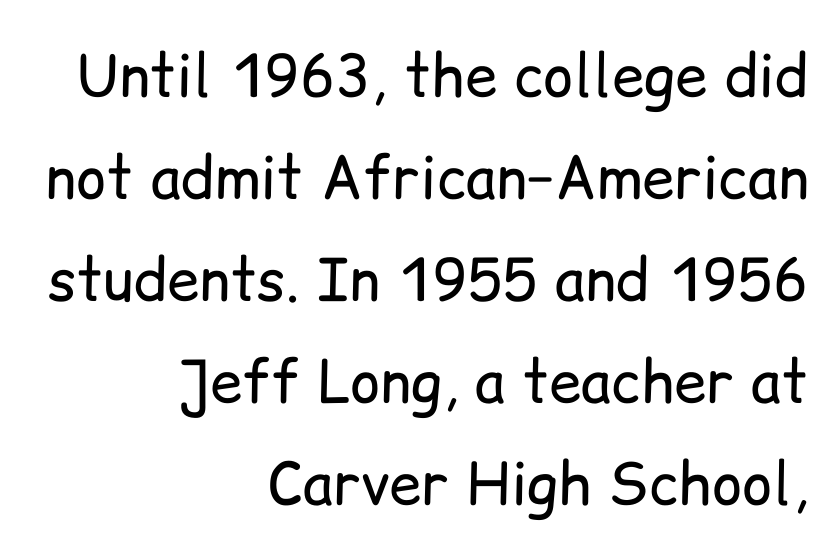
The characters display no serif detailing; their extremities are plain. Nothing unusual about the tracking: characters are spaced as the font intends. This is not heavy type; no bold has been used. Only glyphs here, with clear space below each row. The ragged edge is on the left, which tells us the setting is flush right. Think of a printed novel: that variable character pitch is what you see here.
